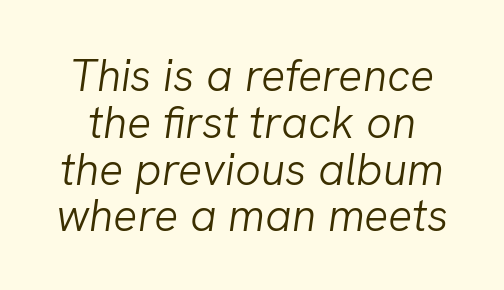
The image shows 45 px light type, italic (leaning right); set tight line spacing (1.04x), normal letter spacing, not underlined; low stroke contrast and a medium x-height.
